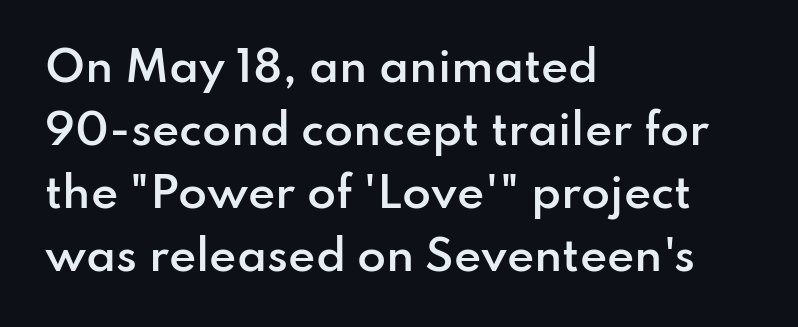
The text block is weighted toward the left margin, trailing off unevenly rightward. Examine the stroke ends and you'll find no serifs. Students, observe: this is what conventionally led text looks like. You could not count columns in this text — the font is proportionally spaced. Unlike italic type, these characters show no tilt at all.
